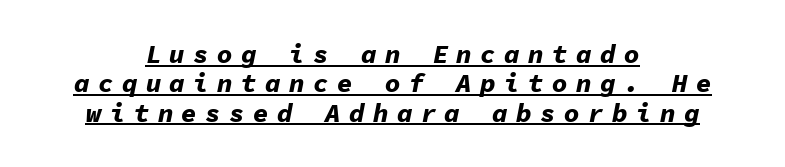
Q: Is the text bold? A: Yes.
Q: Is the text italic (slanted)? A: Yes, it leans right by about 11 degrees.
Q: Is the text underlined? A: Yes.
Q: How is the paragraph aligned? A: Centered.
Q: Is the spacing between letters normal or unusually wide? A: Unusually wide.
Q: Is the spacing between lines tight, normal or loose? A: Tight.
